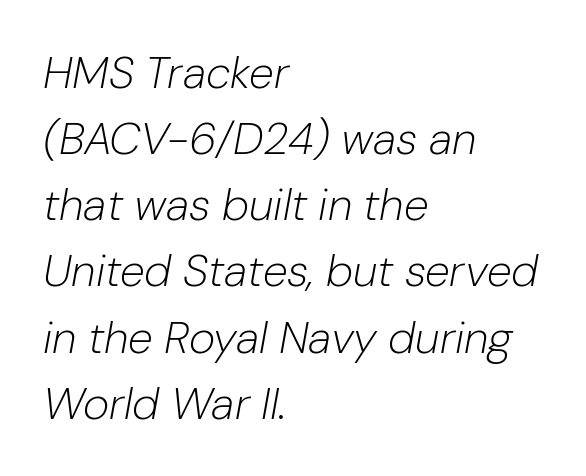
The image shows 45 px light type, italic (leaning right); set left-aligned, normal line spacing (1.47x), normal letter spacing, not underlined; low stroke contrast and a medium x-height.
